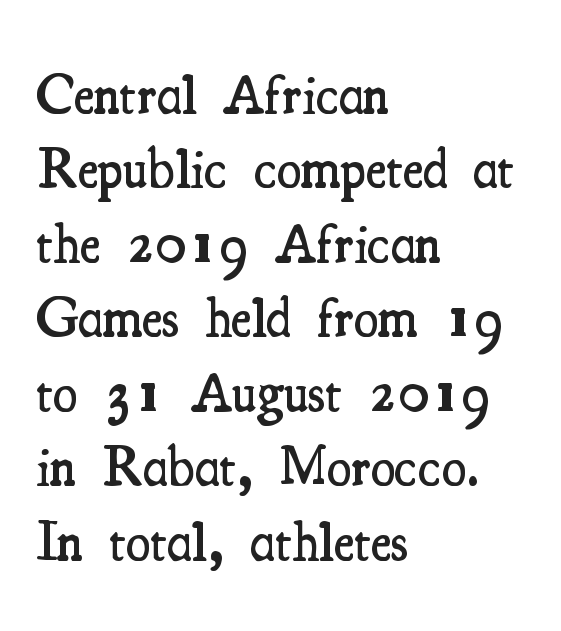
Caption: semibold face, moderately heavy strokes. Does the copy run flush right? No — it runs flush left. The passage shown stacks its lines at a standard gap. The face used here is rendered with its standard letterfit. No word sits above an underline. The designer went with a serif here, giving each stem small feet.
